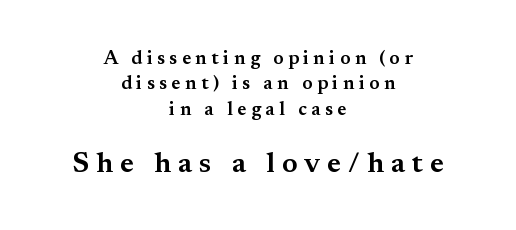
Q: Is the text bold? A: Semi-bold.
Q: Is the text italic (slanted)? A: No, it is upright.
Q: Is the typeface a serif or a sans-serif typeface? A: Serif.
Q: Is the text underlined? A: No.
Q: How is the paragraph aligned? A: Centered.
Q: Is the spacing between letters normal or unusually wide? A: Unusually wide.
Q: Is the spacing between lines tight, normal or loose? A: Normal.
Q: Which block of text is set in a larger size, the first (top) or the second (bottom)? A: The second (bottom) one.
Q: Width (condensed, normal, or wide)? A: Normal.
Q: Stroke contrast? A: Medium.
Q: x-height? A: Small.
Q: Monospaced? A: No.
